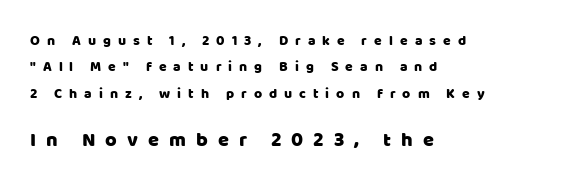
The image shows 20 px text type, upright; set left-aligned, line spacing 1.88x, unusually wide letter spacing (+0.5 em), not underlined; the second (bottom) block is 1.43x larger.
